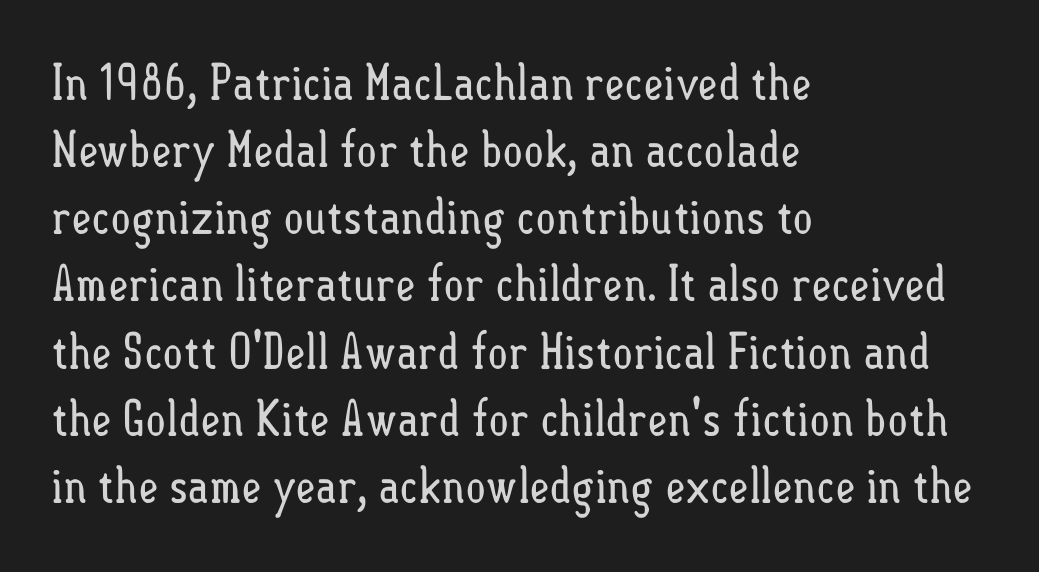
{"italic": "no", "bold": "no", "weight": "regular", "width": "condensed", "stroke_contrast": "low", "x_height": "small", "monospaced": "no", "underline": "no", "align": "left", "line_spacing": "normal", "line_spacing_ratio": 1.37, "letter_spacing": "normal", "letter_spacing_em": 0.0, "glyph_px": 49}
